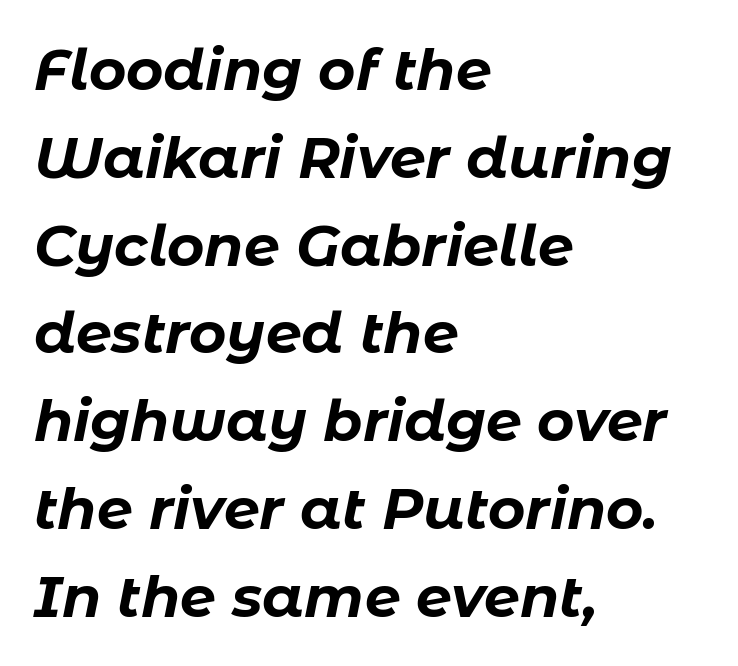
Glance below the letters and you will spot only blank space. Weight: bold. Horizontal alignment here is leftward, the default for most running prose. These lines keep a tight, regular rhythm from letter to letter. These lines sit exactly where default settings would place them.
